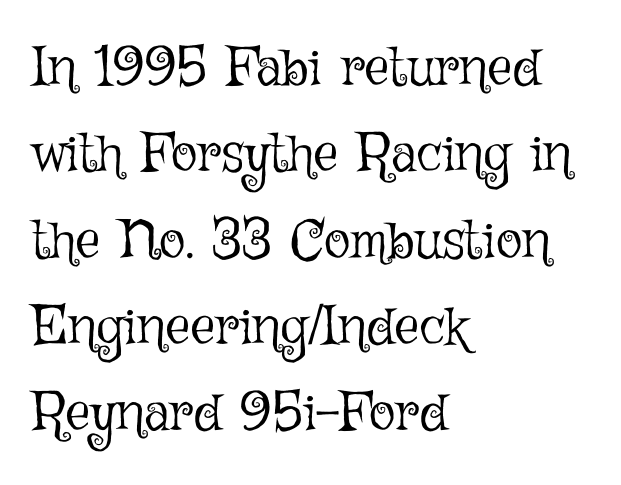
The image shows 55 px light type, upright; set left-aligned, normal line spacing (1.57x), normal letter spacing, not underlined; low stroke contrast and a medium x-height.
